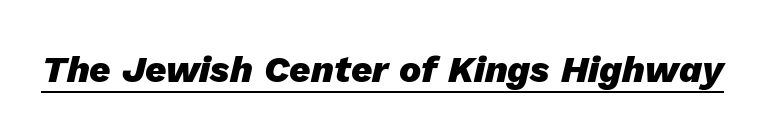
The image shows 37 px heavy type, italic (leaning right); set normal letter spacing, underlined; low stroke contrast and a medium x-height.
